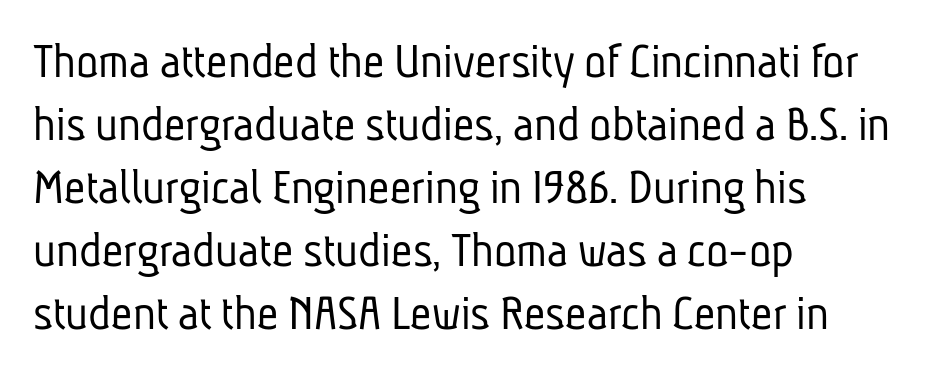
Q: Is the text bold? A: No.
Q: Is the typeface a serif or a sans-serif typeface? A: Sans-serif.
Q: Is the text underlined? A: No.
Q: How is the paragraph aligned? A: Left-aligned.
Q: Is the spacing between letters normal or unusually wide? A: Normal.
Q: Width (condensed, normal, or wide)? A: Condensed.
Q: Stroke contrast? A: Low.
Q: x-height? A: Medium.
Q: Monospaced? A: No.
